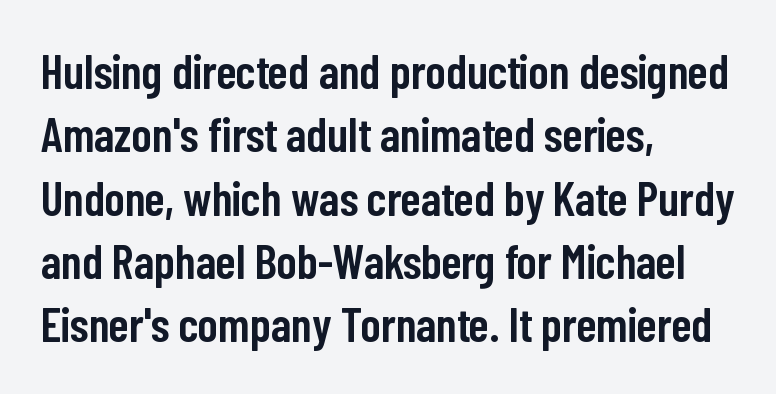
Q: Is the text bold? A: Semi-bold.
Q: Is the text italic (slanted)? A: No, it is upright.
Q: Is the typeface a serif or a sans-serif typeface? A: Sans-serif.
Q: Is the text underlined? A: No.
Q: How is the paragraph aligned? A: Left-aligned.
Q: Is the spacing between letters normal or unusually wide? A: Normal.
Q: Is the spacing between lines tight, normal or loose? A: Normal.
Q: Width (condensed, normal, or wide)? A: Condensed.
Q: Stroke contrast? A: Low.
Q: x-height? A: Medium.
Q: Monospaced? A: No.
